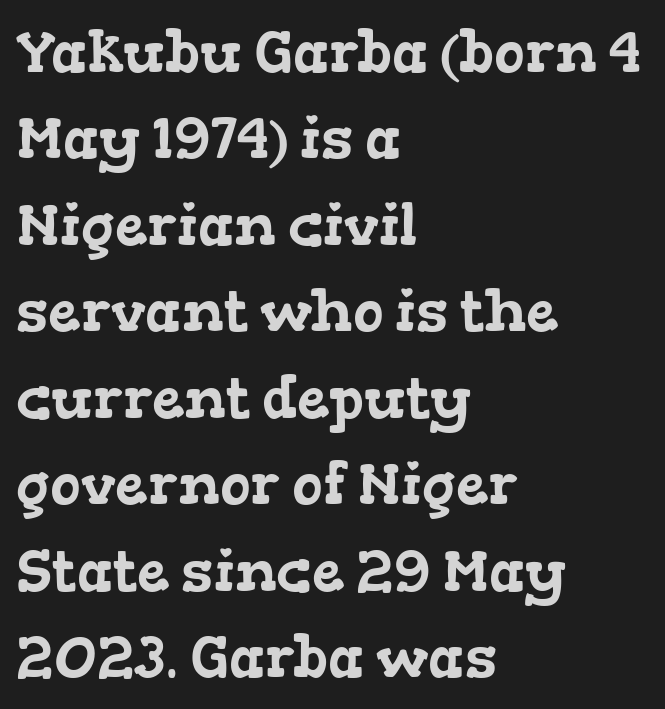
Underlining? Definitely not there. Honestly, the row spacing looks completely unremarkable. The face used here is proportionally spaced, like ordinary book or web type. Little horizontal feet cap the strokes, marking this as serif type. The lines in this sample share a left origin and differ only in where they stop.
